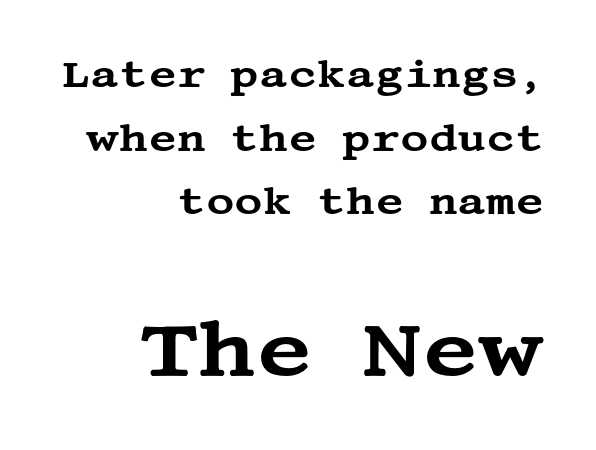
{"serif": "yes", "italic": "no", "width": "wide", "stroke_contrast": "medium", "x_height": "large", "underline": "no", "align": "right", "line_spacing": "normal", "line_spacing_ratio": 1.63, "letter_spacing": "normal", "letter_spacing_em": 0.0, "larger_block": "second", "size_ratio": 2.0, "glyph_px": 78}
